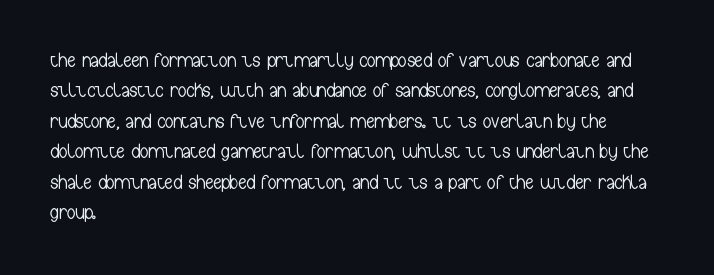
The image shows 21 px text type, upright; set left-aligned, normal line spacing (1.45x), normal letter spacing, not underlined.
